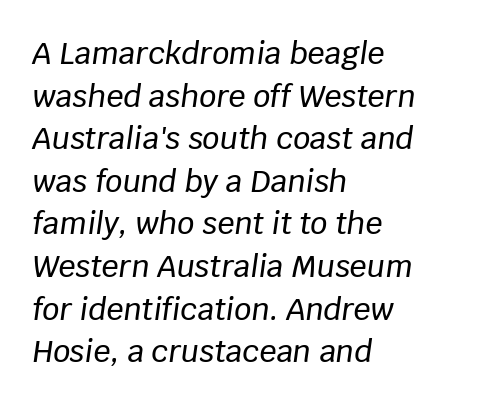
{"italic": "yes", "lean": "right", "slant_degrees": 8, "width": "normal", "stroke_contrast": "low", "x_height": "large", "monospaced": "no", "underline": "no", "align": "left", "line_spacing": "normal", "line_spacing_ratio": 1.42, "letter_spacing": "normal", "letter_spacing_em": 0.0, "glyph_px": 30}
